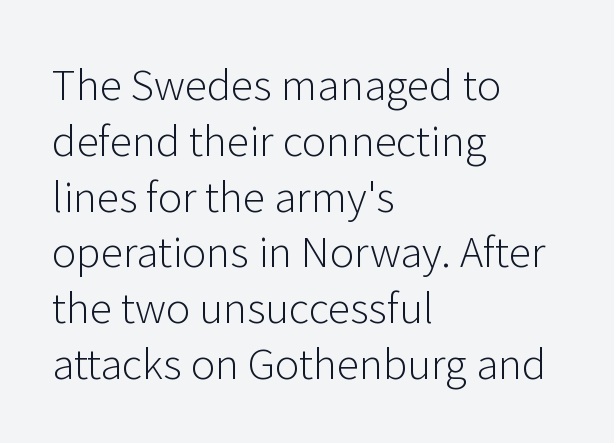
The passage shown is typed in a proportional face where columns would drift. Vertical strokes here are truly vertical. Nothing sits at the stroke ends, so this counts as sans-serif. Baseline-to-baseline distance is the conventional proportion of letter height. Any mark beneath the type? The region is blank. No heavy texture on the line: the type isn't bold.
